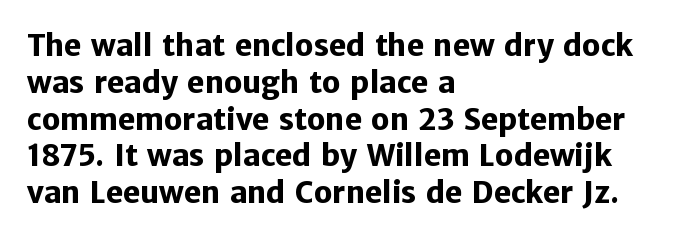
The image shows 29 px heavy sans-serif type, upright; set left-aligned, normal line spacing (1.27x), normal letter spacing, not underlined; low stroke contrast and a medium x-height.
